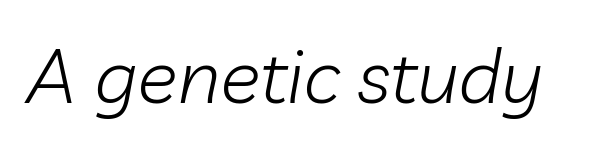
Q: Is the text bold? A: No.
Q: Is the text italic (slanted)? A: Yes, it leans right by about 10 degrees.
Q: Is the text underlined? A: No.
Q: Is the spacing between letters normal or unusually wide? A: Normal.
Q: Width (condensed, normal, or wide)? A: Normal.
Q: Stroke contrast? A: Low.
Q: x-height? A: Medium.
Q: Monospaced? A: No.
